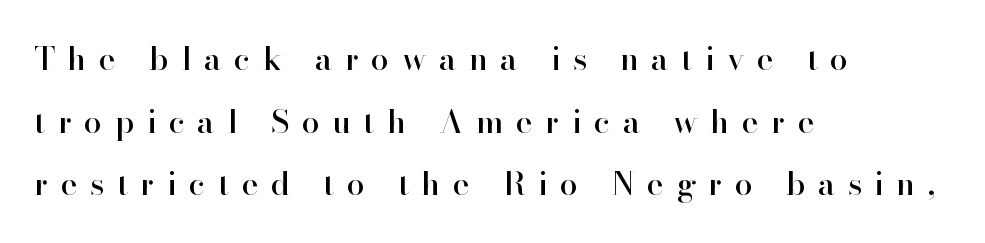
The image shows 32 px serif type, upright; set left-aligned, loose line spacing (1.96x), unusually wide letter spacing (+0.39 em), not underlined; high stroke contrast and a small x-height.
